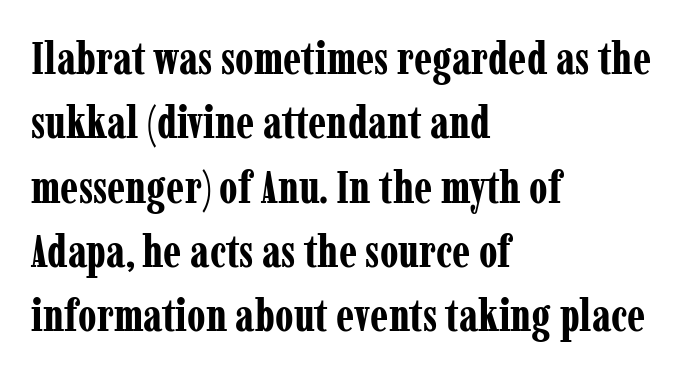
Quick note: underline off. The passage is arranged the way most books set body copy — flush left. Emphasis by weight is at full strength: bold. Style check: upright. Character widths vary here, with narrow letters taking less room than wide ones.
